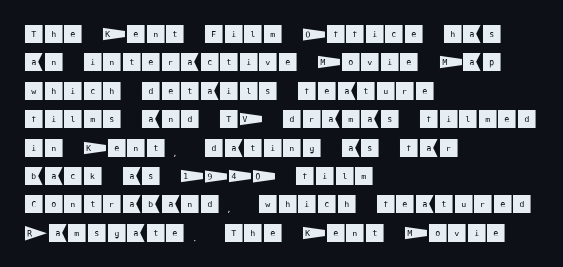
The image shows 20 px text type, upright; set left-aligned, normal line spacing (1.42x), normal letter spacing, not underlined.
